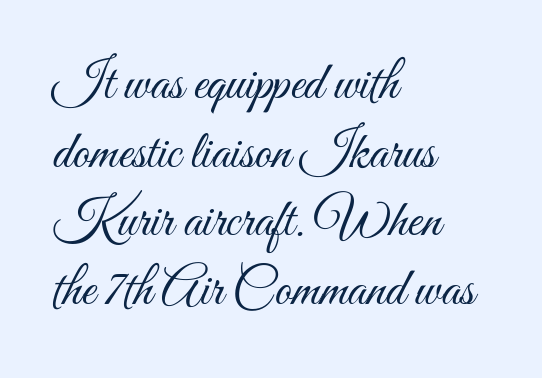
Q: Is the text bold? A: No.
Q: Is the text italic (slanted)? A: Yes.
Q: Is the text underlined? A: No.
Q: How is the paragraph aligned? A: Left-aligned.
Q: Is the spacing between letters normal or unusually wide? A: Normal.
Q: Is the spacing between lines tight, normal or loose? A: Normal.
Q: Width (condensed, normal, or wide)? A: Condensed.
Q: Stroke contrast? A: Medium.
Q: x-height? A: Small.
Q: Monospaced? A: No.
